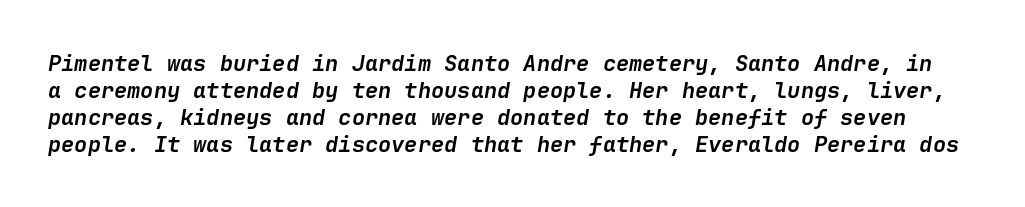
Q: Is the text bold? A: Yes.
Q: Is the text italic (slanted)? A: Yes, it leans right by about 9 degrees.
Q: Is the text underlined? A: No.
Q: Is the spacing between letters normal or unusually wide? A: Normal.
